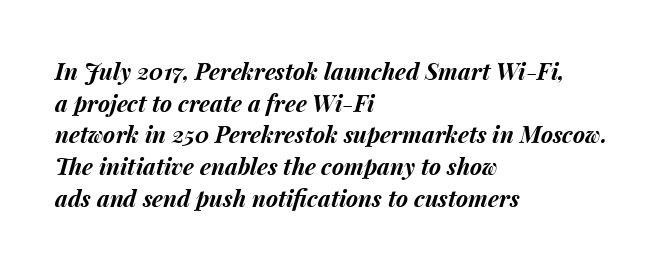
The image shows 23 px bold type, italic (leaning right); set left-aligned, normal line spacing (1.38x), normal letter spacing, not underlined.
